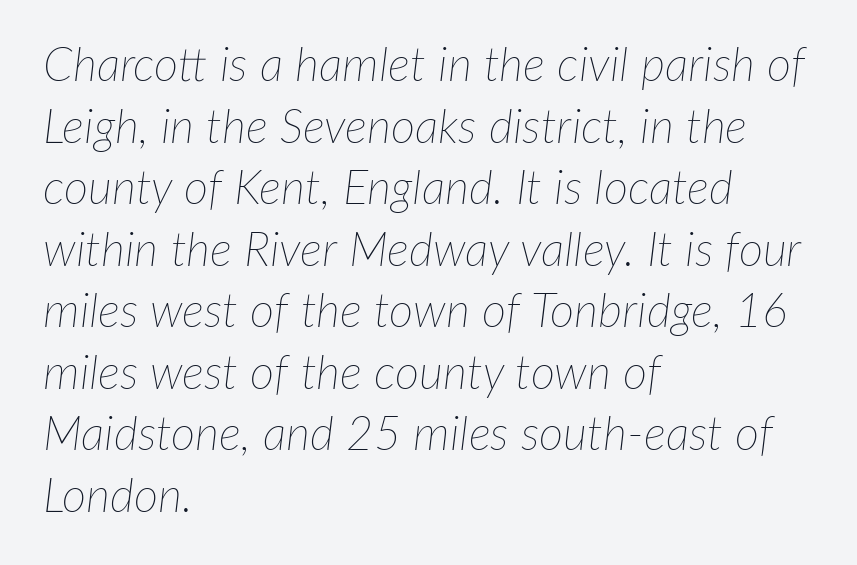
{"italic": "yes", "lean": "right", "slant_degrees": 7, "bold": "no", "weight": "thin", "width": "normal", "stroke_contrast": "low", "x_height": "medium", "monospaced": "no", "underline": "no", "align": "left", "line_spacing": "normal", "line_spacing_ratio": 1.31, "letter_spacing": "normal", "letter_spacing_em": 0.0, "glyph_px": 47}
